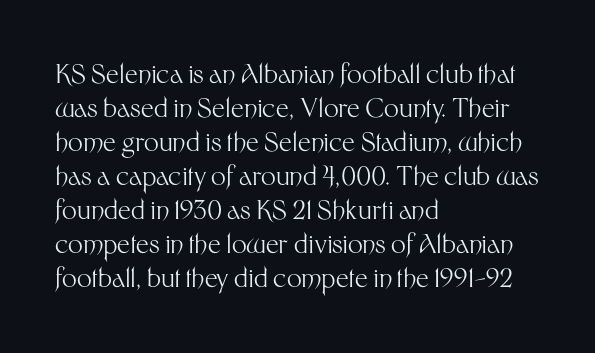
The image shows 26 px text type, upright; set left-aligned, normal line spacing (1.31x), normal letter spacing, not underlined.
